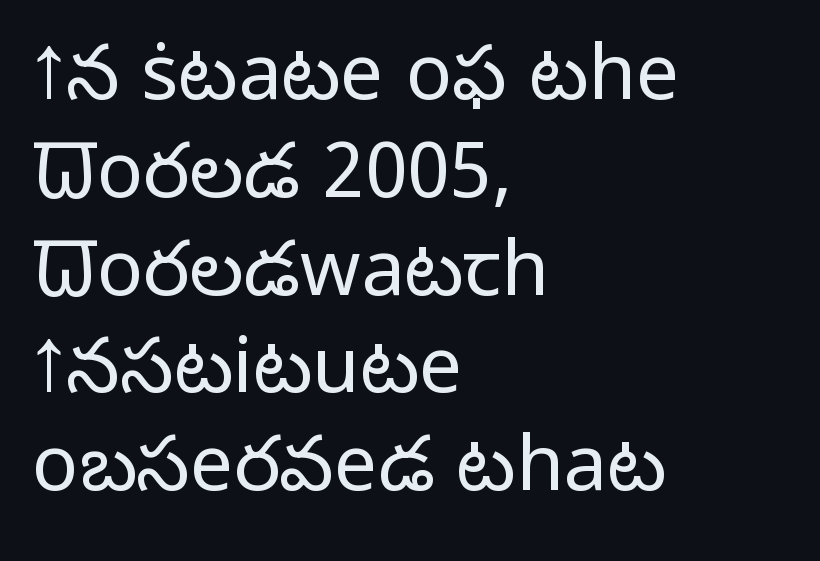
{"serif": "no", "italic": "no", "bold": "no", "weight": "light", "width": "normal", "stroke_contrast": "low", "x_height": "medium", "monospaced": "no", "underline": "no", "align": "left", "line_spacing": "normal", "line_spacing_ratio": 1.27, "letter_spacing": "normal", "letter_spacing_em": 0.0, "glyph_px": 77}
